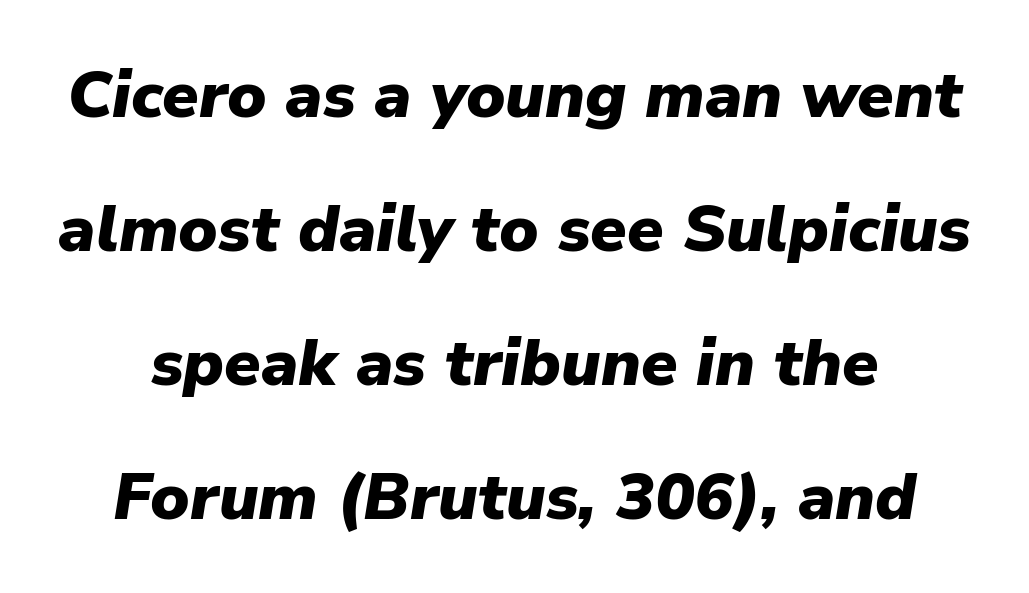
Notice how the passage keeps no hard edge, just a central spine. The characters look thick and weighty, a clear bold. Underlining? Definitely not there. Words appear dense and cohesive because spacing is normal.
